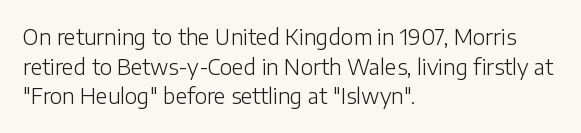
{"italic": "no", "bold": "no", "underline": "no", "align": "left", "line_spacing": "normal", "line_spacing_ratio": 1.41, "letter_spacing": "normal", "letter_spacing_em": 0.0, "glyph_px": 21}
